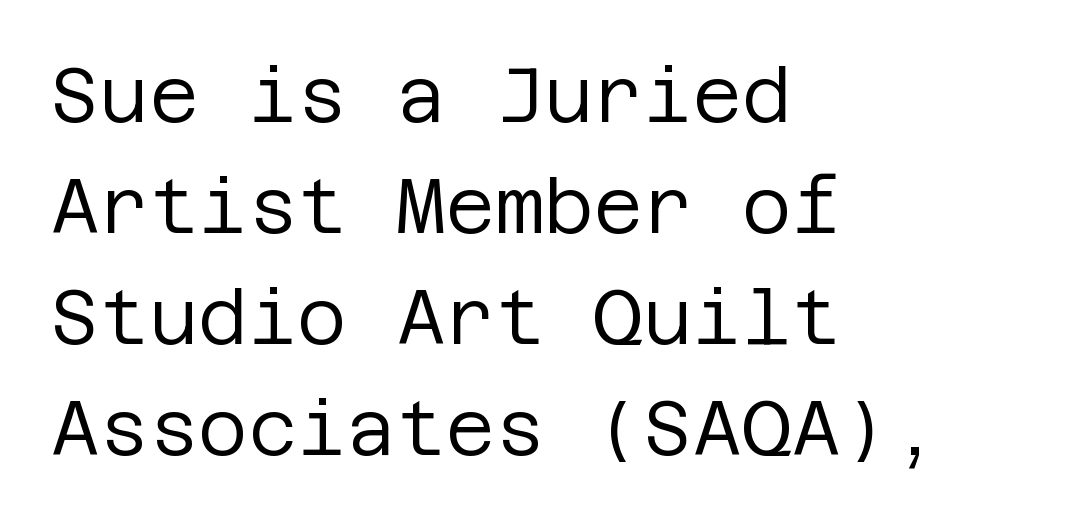
The image shows 76 px regular-weight sans-serif type, upright; set left-aligned, normal line spacing (1.46x), normal letter spacing, not underlined; low stroke contrast and a large x-height.
